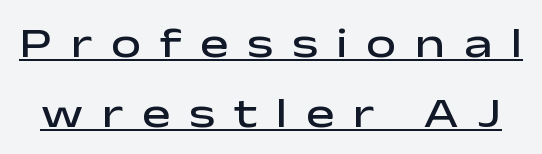
Check where the strokes stop: nothing finishes them off — pure sans. Ascenders rise straight up at ninety degrees. Is there much room between lines? A standard amount, neither cramped nor airy. Emphasis by weight is partial: semibold.
